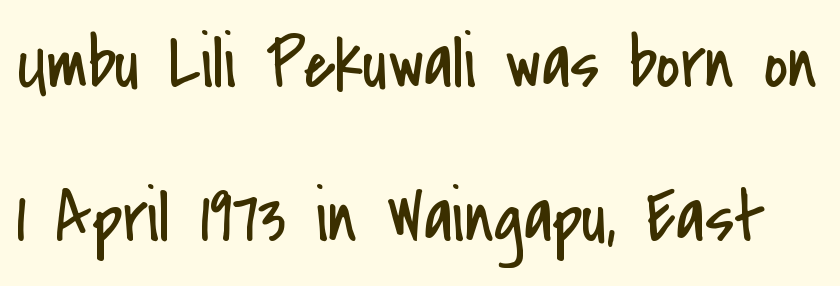
Q: Is the text bold? A: No.
Q: Is the text italic (slanted)? A: No, it is upright.
Q: Is the typeface a serif or a sans-serif typeface? A: Sans-serif.
Q: Is the text underlined? A: No.
Q: Is the spacing between letters normal or unusually wide? A: Normal.
Q: Is the spacing between lines tight, normal or loose? A: Loose.
Q: Width (condensed, normal, or wide)? A: Condensed.
Q: Stroke contrast? A: Low.
Q: x-height? A: Small.
Q: Monospaced? A: No.
